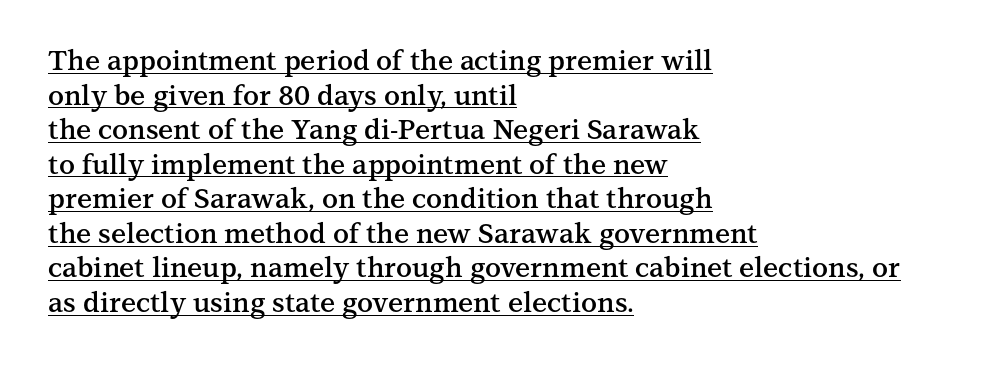
{"italic": "no", "bold": "semi", "underline": "yes", "align": "left", "line_spacing": "normal", "line_spacing_ratio": 1.28, "letter_spacing": "normal", "letter_spacing_em": 0.0, "glyph_px": 27}
